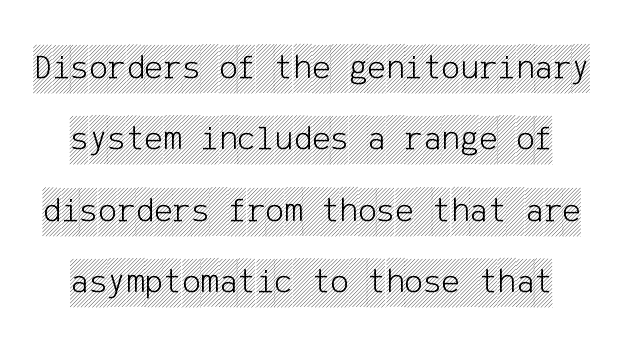
The space between consecutive lines is lavish. Between one letter and the next there's only the usual sliver of space. Italic? Not at all — the glyphs are vertical. The space directly below the letters is spotless.
